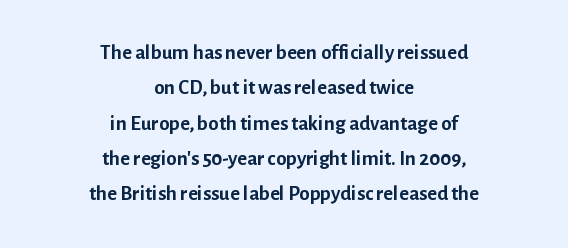
Is the block centered? Yes — each line is placed symmetrically about the middle. Plenty of ink on the page — the face is bold. A typesetter would call this leading conventional body-copy spacing. Each word holds together tightly as a unit, with standard inter-letter gaps. The typography opts for an upright posture over an oblique one.
